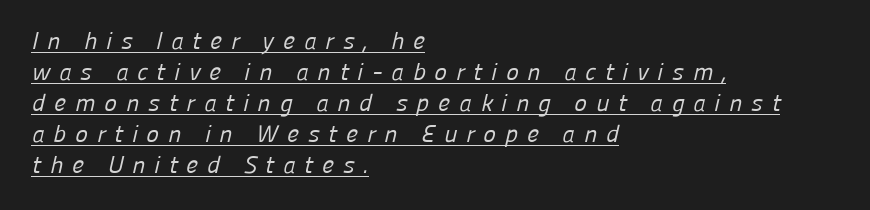
Regarding leading, the lines here are spaced in the standard way. The paragraph shown leans on its left margin. A typographer would call this underscored text. These glyphs show unthickened strokes, regular width or finer. The tracking reads as deliberately expanded to a designer's eye.
